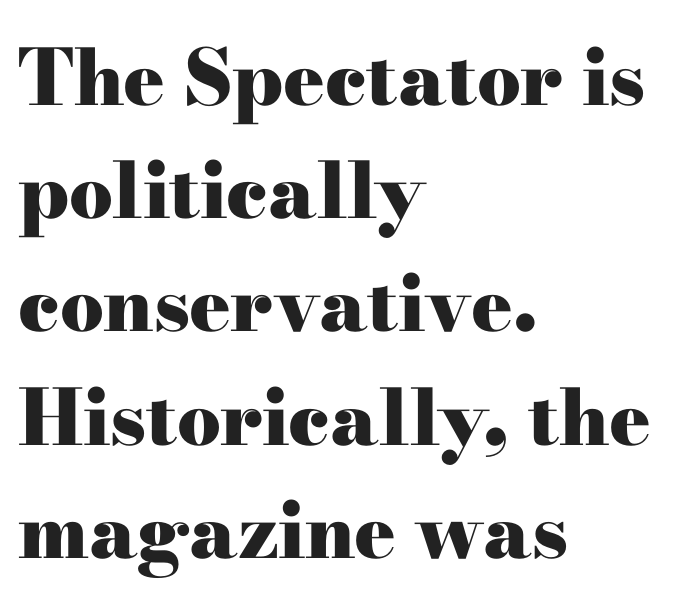
Is the type bold? Yes — the strokes are clearly thick and heavy. Beneath every word, the page is bare. Every stem runs plumb, perpendicular to the baseline. This rendering uses left alignment, leaving the right contour irregular. Examine the stroke ends and you'll spot serifs. The letters advance in unequal steps, a hallmark of proportional type.
